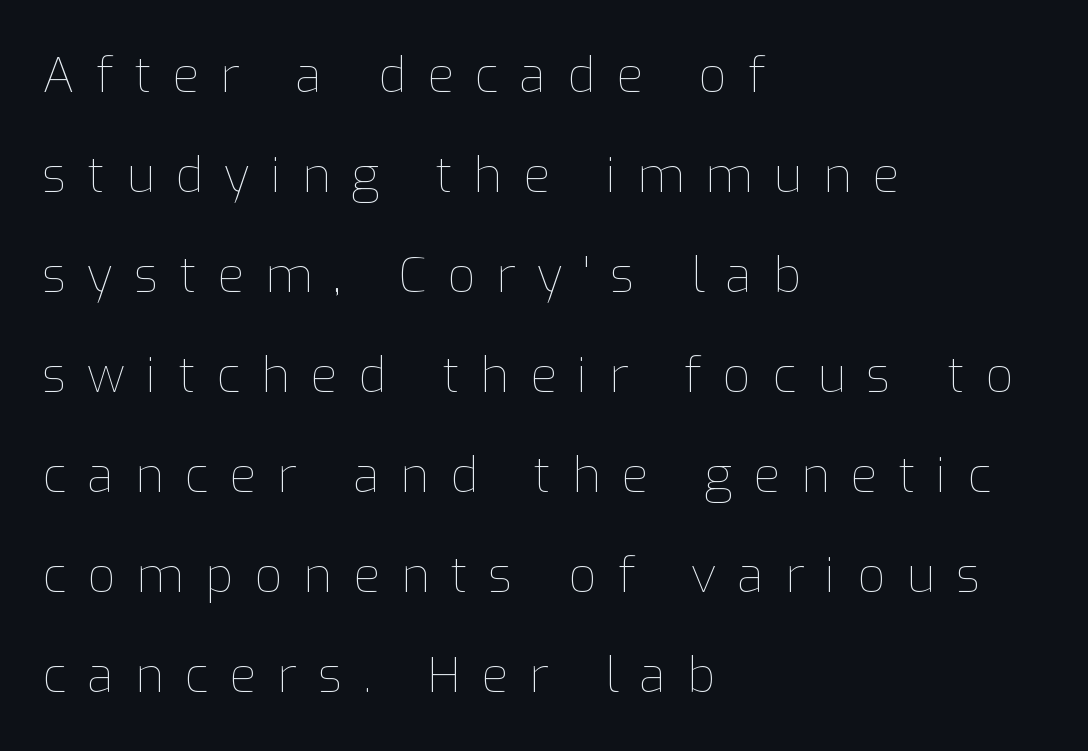
The image shows 49 px thin type, upright; set left-aligned, loose line spacing (2.04x), unusually wide letter spacing (+0.43 em), not underlined; low stroke contrast and a medium x-height.
